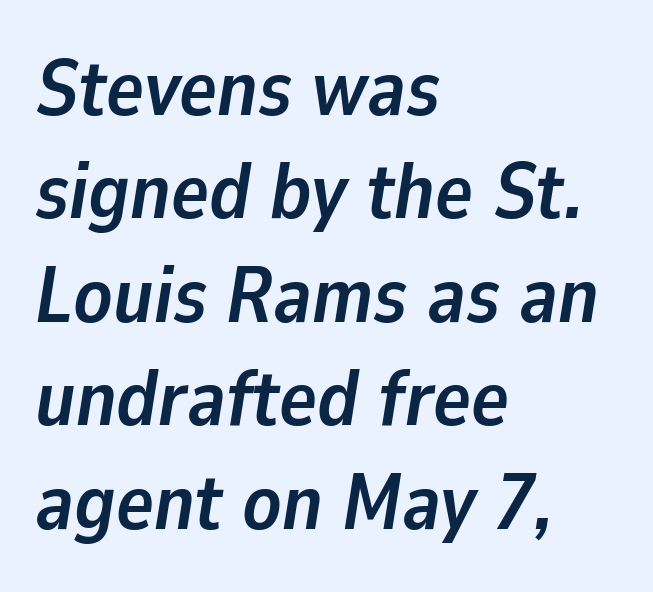
The image shows 79 px semibold type, italic (leaning right); set left-aligned, normal line spacing (1.31x), normal letter spacing, not underlined; low stroke contrast and a medium x-height.
